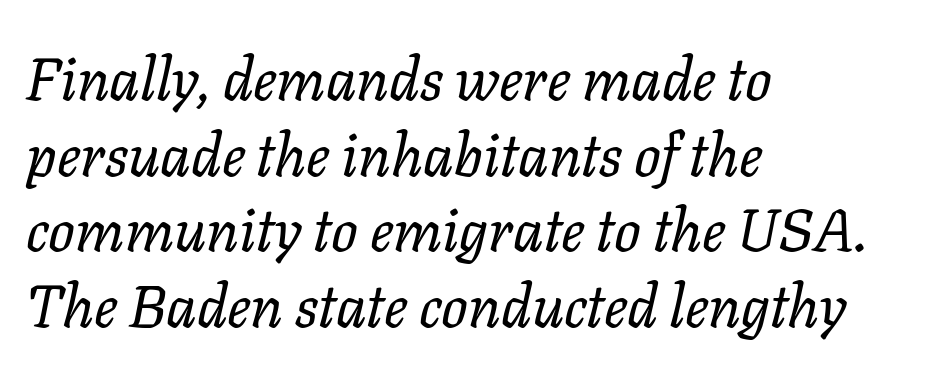
Compared with a typical body face, this is equally light or lighter still. If you drew a ruler down the left edge, every line would touch it. The zone under the glyphs is completely vacant. Regular leading. Do the characters align in a grid? No, the font is proportional.
